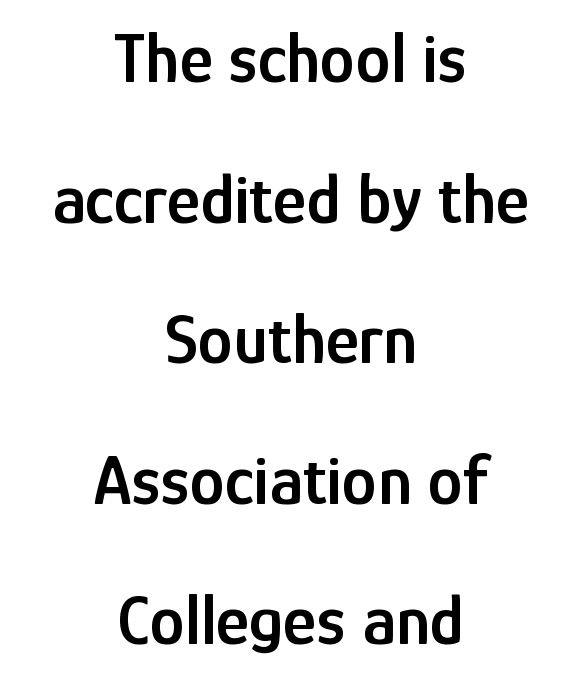
{"serif": "no", "italic": "no", "bold": "semi", "weight": "semibold", "width": "condensed", "stroke_contrast": "low", "x_height": "medium", "monospaced": "no", "underline": "no", "align": "center", "line_spacing": "loose", "line_spacing_ratio": 1.98, "letter_spacing": "normal", "letter_spacing_em": 0.0, "glyph_px": 71}
